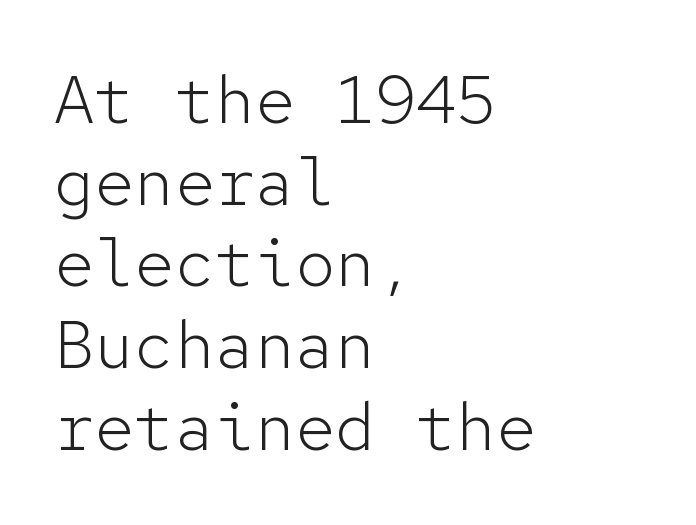
The image shows 67 px light sans-serif type, upright, monospaced; set left-aligned, line spacing 1.22x, normal letter spacing, not underlined; low stroke contrast and a medium x-height.
